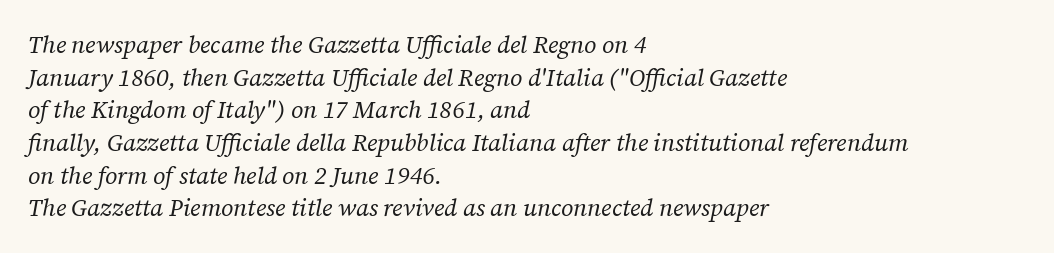
{"italic": "yes", "lean": "right", "slant_degrees": 12, "bold": "no", "underline": "no", "align": "left", "line_spacing": "normal", "line_spacing_ratio": 1.36, "letter_spacing": "normal", "letter_spacing_em": 0.0, "glyph_px": 24}
